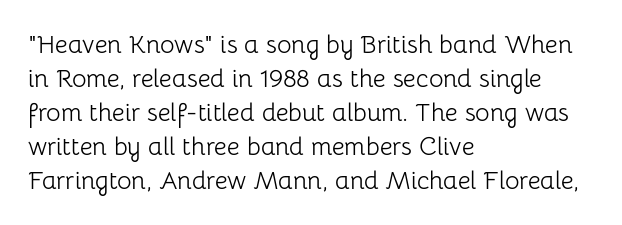
{"italic": "no", "bold": "no", "underline": "no", "align": "left", "line_spacing": "normal", "line_spacing_ratio": 1.36, "letter_spacing": "normal", "letter_spacing_em": 0.0, "glyph_px": 25}
